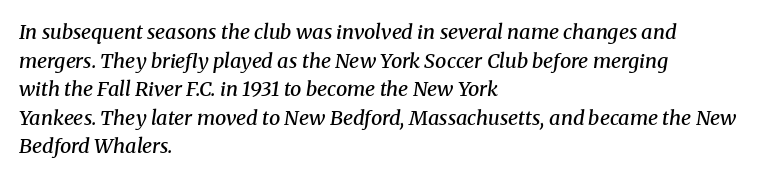
The leading is moderate, giving the passage an even texture. The paragraph shown leans on its left margin. Is the type slanted? Yes — the strokes lean at a clear angle. These lines carry some extra weight — a demibold, not a full bold. Short note: letters normally spaced.
